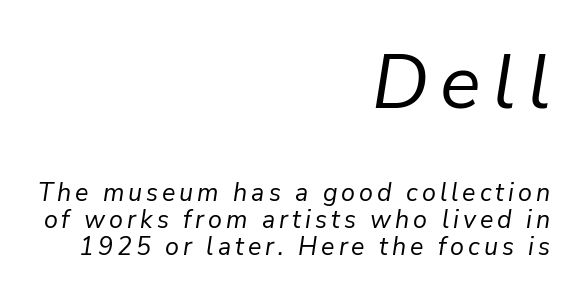
Q: Is the text bold? A: No.
Q: Is the text italic (slanted)? A: Yes, it leans right by about 9 degrees.
Q: Is the text underlined? A: No.
Q: How is the paragraph aligned? A: Right-aligned.
Q: Is the spacing between lines tight, normal or loose? A: Tight.
Q: Which block of text is set in a larger size, the first (top) or the second (bottom)? A: The first (top) one.
Q: Width (condensed, normal, or wide)? A: Normal.
Q: Stroke contrast? A: Low.
Q: x-height? A: Medium.
Q: Monospaced? A: No.
